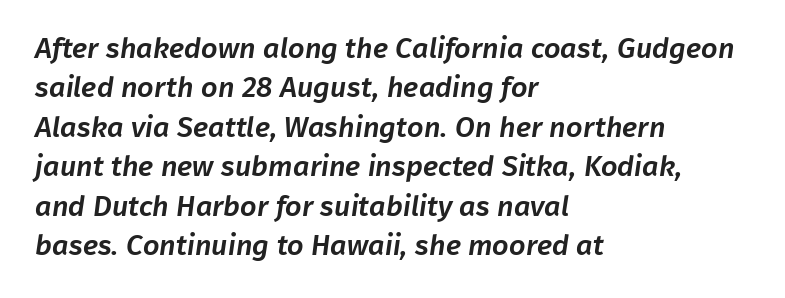
The image shows 29 px sans-serif type; set left-aligned, normal line spacing (1.36x), normal letter spacing, not underlined; low stroke contrast and a medium x-height.
